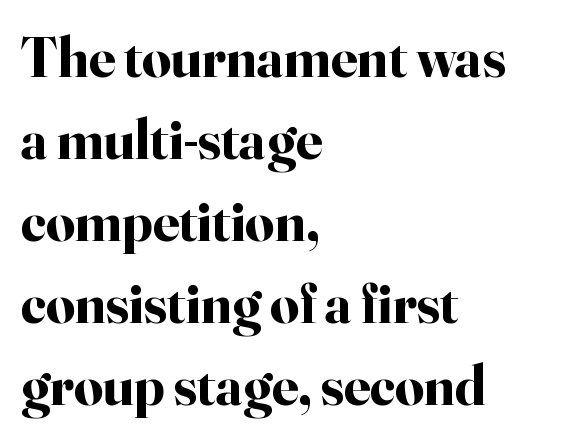
Q: Is the text bold? A: Yes.
Q: Is the text italic (slanted)? A: No, it is upright.
Q: Is the typeface a serif or a sans-serif typeface? A: Serif.
Q: Is the text underlined? A: No.
Q: How is the paragraph aligned? A: Left-aligned.
Q: Is the spacing between letters normal or unusually wide? A: Normal.
Q: Is the spacing between lines tight, normal or loose? A: Normal.
Q: Width (condensed, normal, or wide)? A: Normal.
Q: Stroke contrast? A: High.
Q: x-height? A: Small.
Q: Monospaced? A: No.
